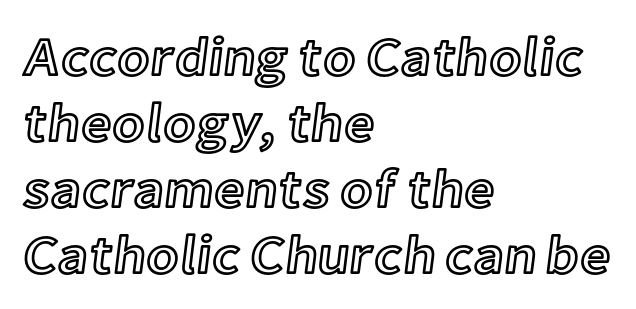
{"width": "normal", "x_height": "medium", "monospaced": "no", "underline": "no", "align": "left", "line_spacing_ratio": 1.22, "letter_spacing": "normal", "letter_spacing_em": 0.0, "glyph_px": 54}
